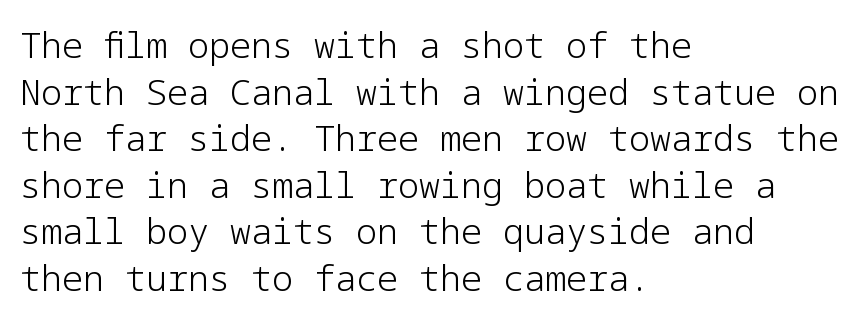
The image shows 35 px light sans-serif type, upright; set left-aligned, normal line spacing (1.33x), normal letter spacing, not underlined; low stroke contrast and a medium x-height.
